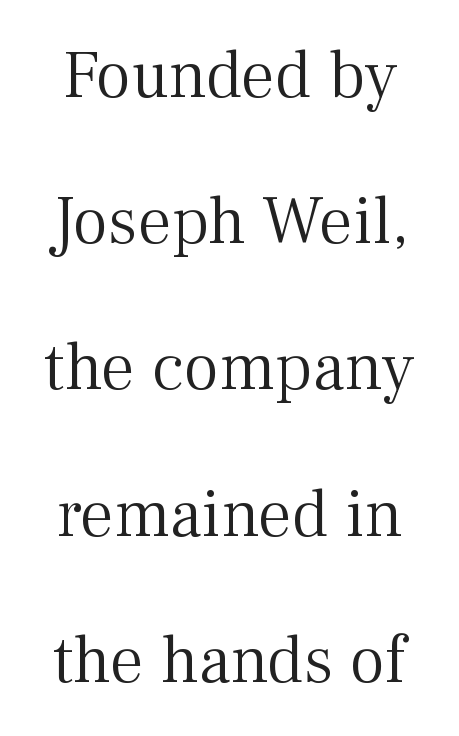
Only glyphs here, with clear space below each row. Unbolded letterforms with no extra heft. What kind of face is this? One with serifs. Italic: no, the glyphs are upright roman. These lines are rendered in a variable-pitch font.
